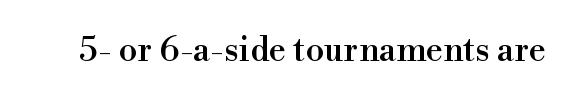
Q: Is the text italic (slanted)? A: No, it is upright.
Q: Is the typeface a serif or a sans-serif typeface? A: Serif.
Q: Is the text underlined? A: No.
Q: Is the spacing between letters normal or unusually wide? A: Normal.
Q: Width (condensed, normal, or wide)? A: Normal.
Q: x-height? A: Small.
Q: Monospaced? A: No.
